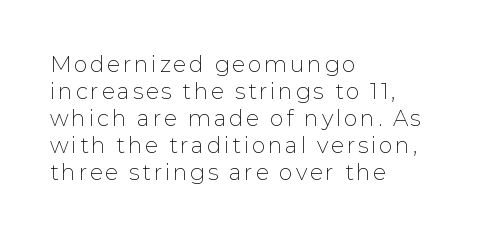
The image shows 22 px text type, upright; set left-aligned, line spacing 1.23x, not underlined.
